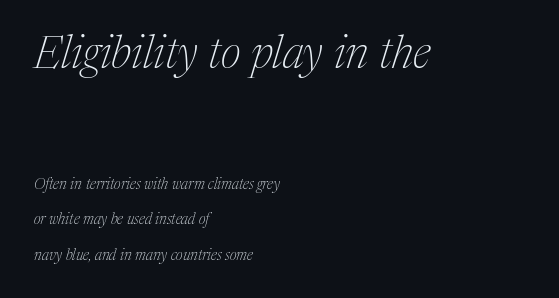
The image shows 45 px thin serif type, italic (leaning right); set left-aligned, loose line spacing (2.37x), normal letter spacing, not underlined; the first (top) block is 3.0x larger; medium stroke contrast and a medium x-height.
